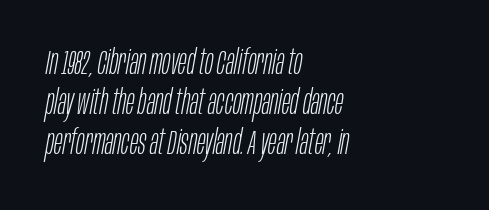
{"italic": "yes", "lean": "right", "slant_degrees": 10, "bold": "no", "weight": "light", "width": "condensed", "stroke_contrast": "low", "x_height": "large", "monospaced": "no", "underline": "no", "align": "left", "line_spacing": "tight", "line_spacing_ratio": 1.15, "letter_spacing": "normal", "letter_spacing_em": 0.0, "glyph_px": 35}
